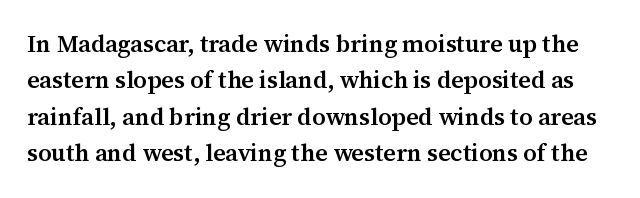
{"italic": "no", "bold": "semi", "underline": "no", "line_spacing": "normal", "line_spacing_ratio": 1.52, "letter_spacing": "normal", "letter_spacing_em": 0.0, "glyph_px": 24}
